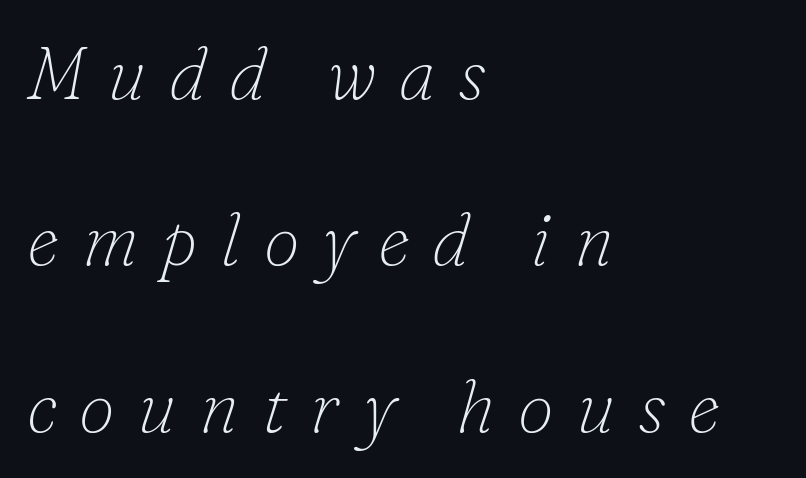
The image shows 73 px thin serif type, italic (leaning right); set left-aligned, loose line spacing (2.28x), unusually wide letter spacing (+0.31 em), not underlined; low stroke contrast and a small x-height.
